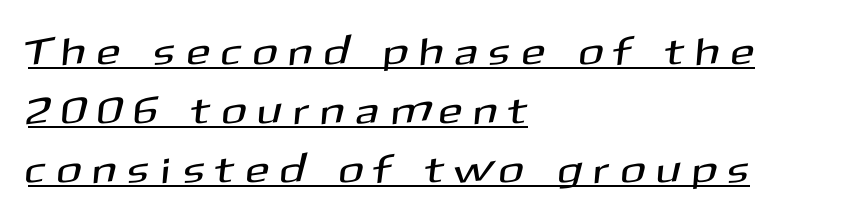
Q: Is the typeface a serif or a sans-serif typeface? A: Sans-serif.
Q: Is the text underlined? A: Yes.
Q: How is the paragraph aligned? A: Left-aligned.
Q: Is the spacing between letters normal or unusually wide? A: Unusually wide.
Q: Is the spacing between lines tight, normal or loose? A: Normal.
Q: Width (condensed, normal, or wide)? A: Normal.
Q: Stroke contrast? A: Medium.
Q: x-height? A: Medium.
Q: Monospaced? A: No.
